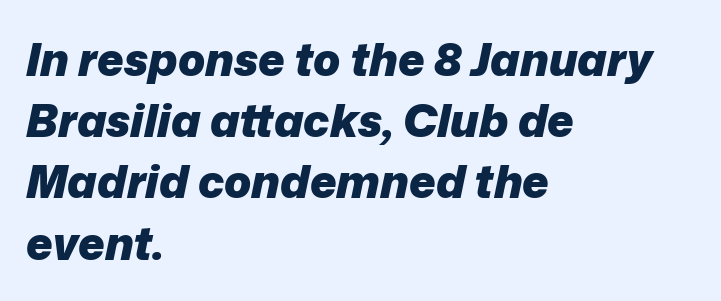
Q: Is the text bold? A: Yes.
Q: Is the text italic (slanted)? A: Yes, it leans right by about 12 degrees.
Q: Is the text underlined? A: No.
Q: How is the paragraph aligned? A: Left-aligned.
Q: Is the spacing between letters normal or unusually wide? A: Normal.
Q: Is the spacing between lines tight, normal or loose? A: Normal.
Q: Width (condensed, normal, or wide)? A: Normal.
Q: Stroke contrast? A: Low.
Q: x-height? A: Medium.
Q: Monospaced? A: No.
